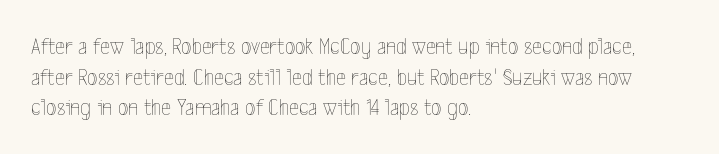
Is the type heavy? It reads as light-to-regular instead. Leftover space on each line is placed entirely after the last word. Characters follow at the spacing the type designer built in. The passage shown stacks its lines at a standard gap.
